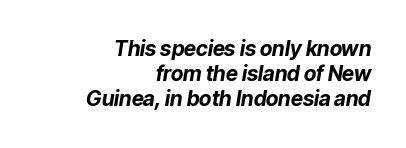
This rendering features lettering with no underline. Slant detected: the letters are inclined. The face used here is rendered with its standard letterfit. Its strokes are broad and dark, the hallmark of bold type. All the whitespace from short lines collects on the left.
